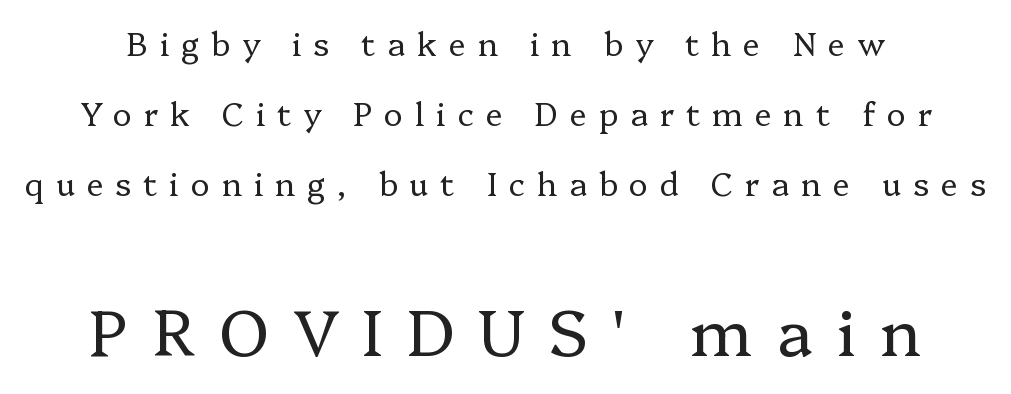
{"serif": "yes", "italic": "no", "bold": "no", "weight": "regular", "width": "normal", "stroke_contrast": "low", "x_height": "medium", "monospaced": "no", "underline": "no", "line_spacing": "loose", "line_spacing_ratio": 2.19, "letter_spacing": "wide", "letter_spacing_em": 0.37, "larger_block": "second", "size_ratio": 2.03, "glyph_px": 65}
